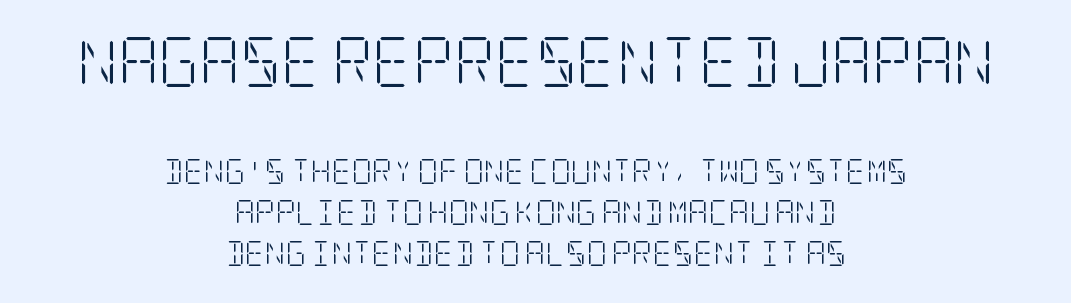
The image shows 50 px light, condensed serif type, upright; set centered, normal line spacing (1.64x), normal letter spacing, not underlined; the first (top) block is 2.0x larger; low stroke contrast and a large x-height.
